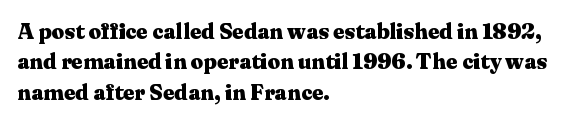
The paragraph shown leans on its left margin. The glyphs have the mass of a bold cut. How are the letters spaced? Ordinarily, with no added tracking. This sample uses an upright cut, with every glyph sitting square on the baseline.
